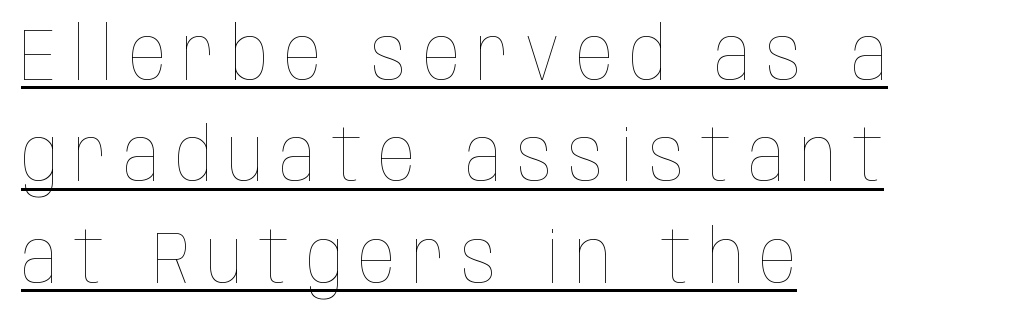
Think standard paragraph weight, or any step lighter than that. The horizontal fit of the characters is loose and conspicuously gappy. Each letter keeps its own natural width here, so spacing adapts to shape. All the whitespace from short lines collects on the right. Rows of type keep a routine distance in the vertical direction.
